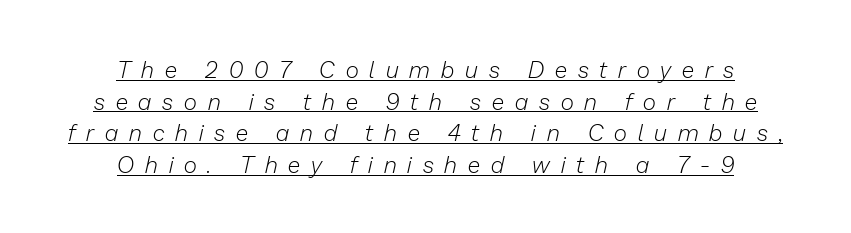
{"italic": "yes", "lean": "right", "slant_degrees": 13, "bold": "no", "underline": "yes", "align": "center", "line_spacing": "normal", "line_spacing_ratio": 1.38, "letter_spacing": "wide", "letter_spacing_em": 0.48, "glyph_px": 23}
